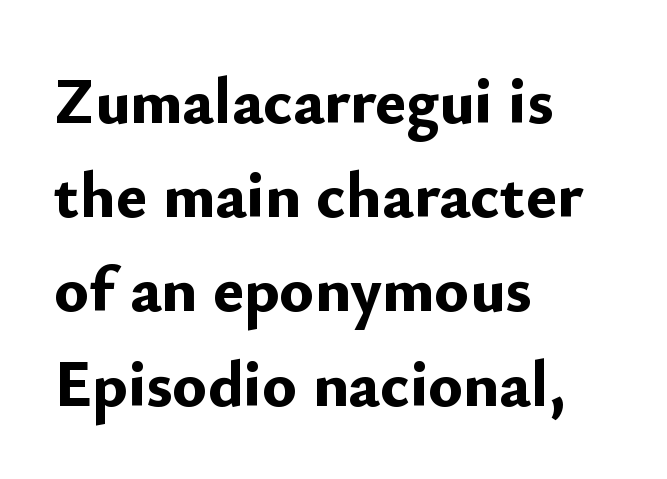
Q: Is the text bold? A: Yes.
Q: Is the text italic (slanted)? A: No, it is upright.
Q: Is the typeface a serif or a sans-serif typeface? A: Sans-serif.
Q: Is the text underlined? A: No.
Q: How is the paragraph aligned? A: Left-aligned.
Q: Is the spacing between letters normal or unusually wide? A: Normal.
Q: Is the spacing between lines tight, normal or loose? A: Normal.
Q: Width (condensed, normal, or wide)? A: Normal.
Q: Stroke contrast? A: Low.
Q: x-height? A: Small.
Q: Monospaced? A: No.
